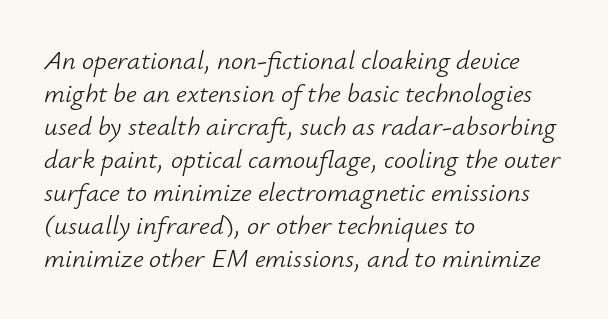
{"italic": "yes", "lean": "right", "slant_degrees": 12, "bold": "no", "underline": "no", "align": "left", "line_spacing_ratio": 1.22, "letter_spacing": "normal", "letter_spacing_em": 0.0, "glyph_px": 27}
